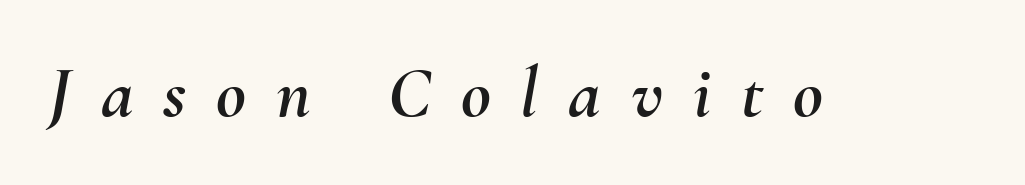
{"italic": "yes", "lean": "right", "slant_degrees": 10, "width": "normal", "stroke_contrast": "medium", "x_height": "small", "monospaced": "no", "underline": "no", "letter_spacing": "wide", "letter_spacing_em": 0.41, "glyph_px": 73}
